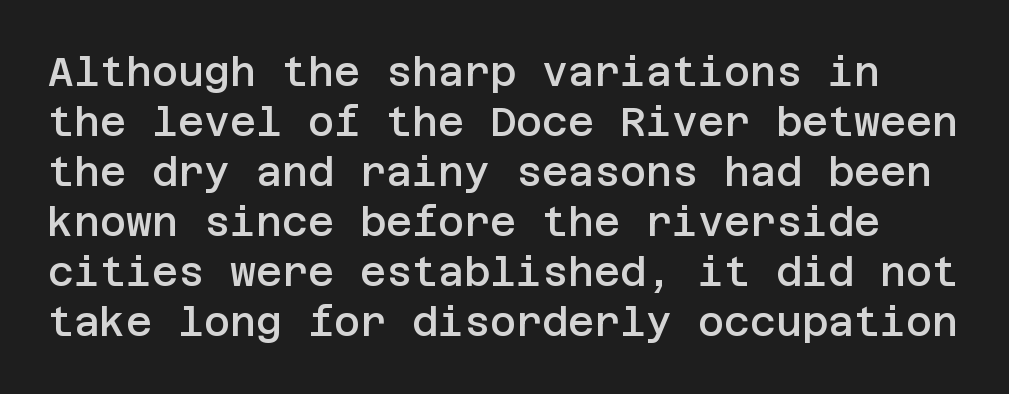
{"serif": "no", "italic": "no", "bold": "semi", "weight": "semibold", "width": "normal", "stroke_contrast": "low", "x_height": "large", "underline": "no", "line_spacing": "normal", "line_spacing_ratio": 1.25, "letter_spacing": "normal", "letter_spacing_em": 0.0, "glyph_px": 40}
